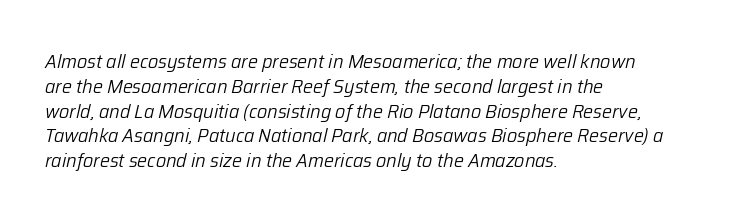
Think standard paragraph weight, or any step lighter than that. Characters follow at the spacing the type designer built in. Observe the lean: these are italic letterforms. This rendering uses left alignment, leaving the right contour irregular. Descenders are the only things crossing below the line.
